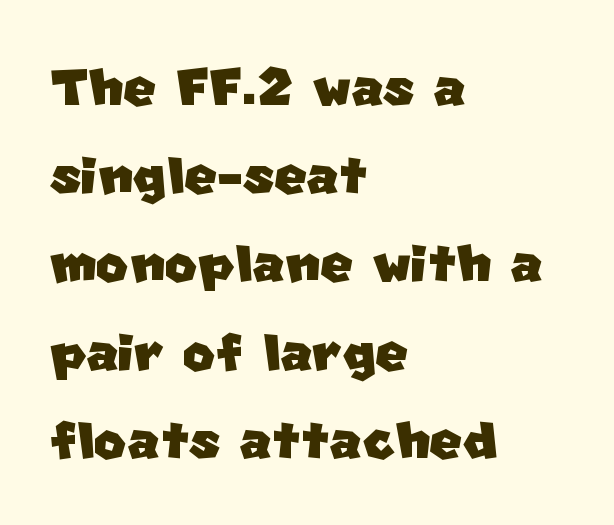
Honestly, there is no underline to notice here at all. Short and long lines alike share a common starting point at left. Default kerning and tracking; the words read as compact shapes. Compared with typical paragraphs, the rows here are spaced about the same.
